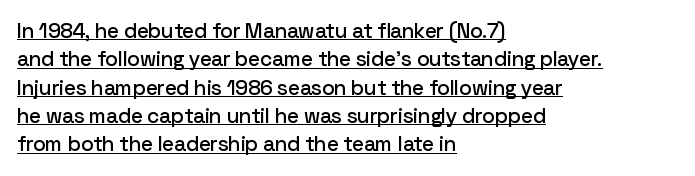
{"italic": "no", "underline": "yes", "align": "left", "line_spacing": "normal", "line_spacing_ratio": 1.35, "letter_spacing": "normal", "letter_spacing_em": 0.0, "glyph_px": 21}
